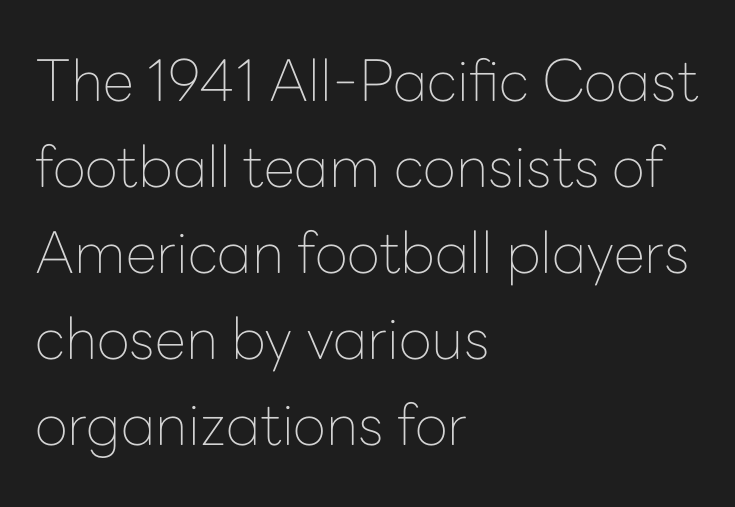
A typesetter would mark this as roman, not italic. The area under the type is left untouched. Each letter's strokes conclude bluntly, with no projecting serifs. Look at the tracking — it's just the regular setting, nothing added. Regular leading. Weight class: somewhere from thin through regular.
